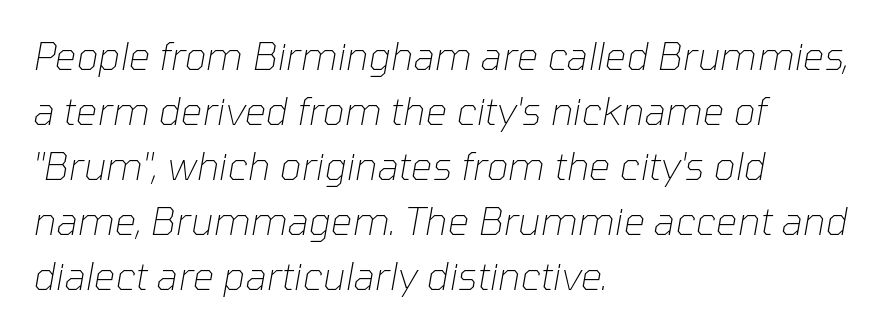
Where is the straight margin? On the left. Words appear dense and cohesive because spacing is normal. The passage shown stacks its lines at a standard gap. You could not count columns in this text — the font is proportionally spaced. The weight would be labelled regular, book, light, or lighter still. The font's italic variant was chosen for this text.
